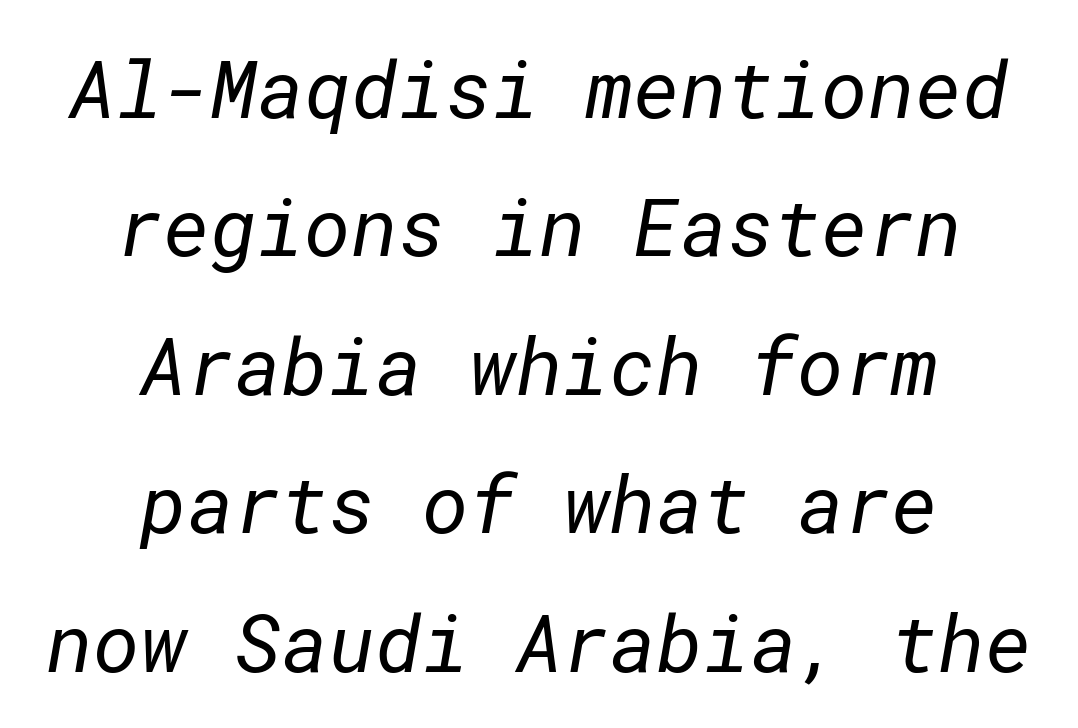
Type without underlining. Each letter's strokes conclude bluntly, with no projecting serifs. Does extra space separate the letters? No, they use regular spacing. The letterforms sit at book weight or below. In CSS terms this would be text-align: center.
